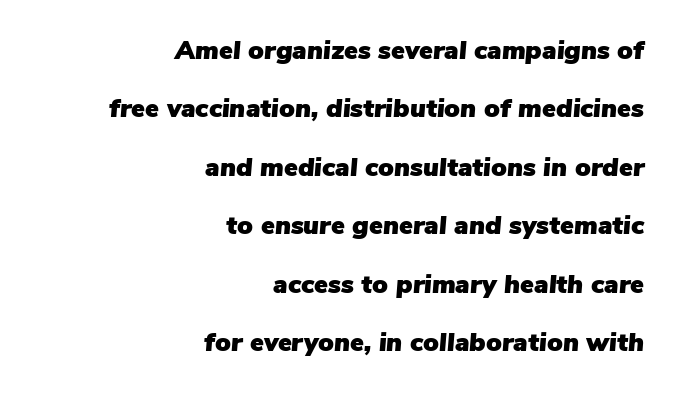
The strip under each line holds only bare page. The typography opts for an oblique posture over an upright one. In terms of leading, this rendering errs on the spacious side. You could call the tracking neutral — neither tight nor loose.
